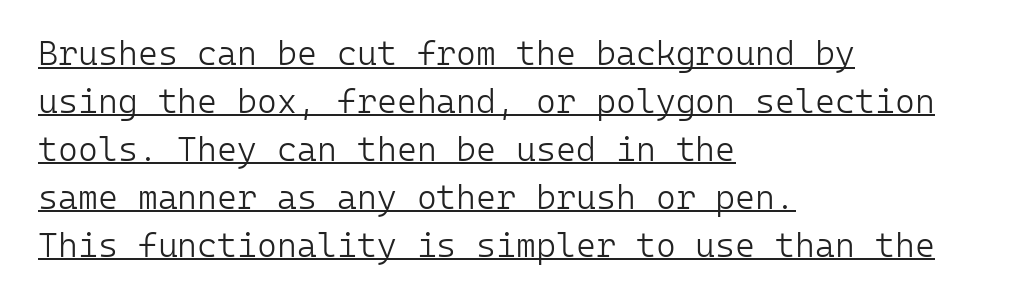
{"serif": "no", "italic": "no", "bold": "no", "weight": "light", "width": "normal", "stroke_contrast": "low", "x_height": "medium", "monospaced": "yes", "underline": "yes", "align": "left", "line_spacing": "normal", "line_spacing_ratio": 1.41, "letter_spacing": "normal", "letter_spacing_em": 0.0, "glyph_px": 34}
